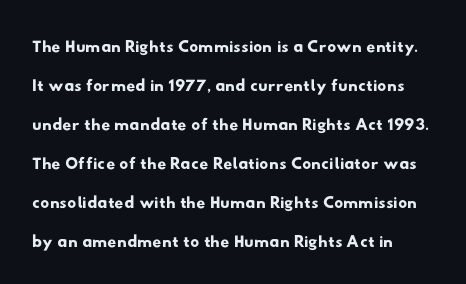
{"underline": "no", "align": "left", "line_spacing": "normal", "line_spacing_ratio": 1.56, "letter_spacing": "normal", "letter_spacing_em": 0.0, "glyph_px": 25}
